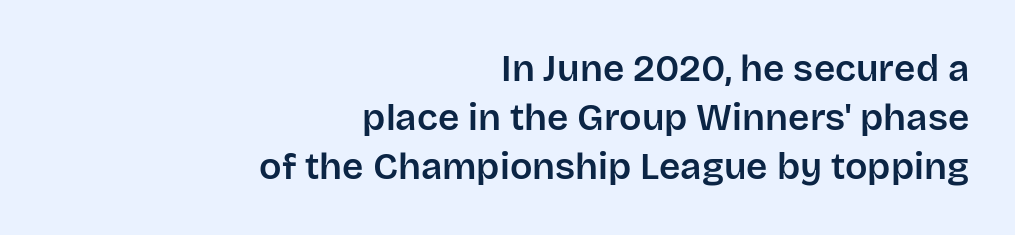
Q: Is the text italic (slanted)? A: No, it is upright.
Q: Is the typeface a serif or a sans-serif typeface? A: Sans-serif.
Q: Is the text underlined? A: No.
Q: How is the paragraph aligned? A: Right-aligned.
Q: Is the spacing between letters normal or unusually wide? A: Normal.
Q: Is the spacing between lines tight, normal or loose? A: Normal.
Q: Width (condensed, normal, or wide)? A: Normal.
Q: Stroke contrast? A: Low.
Q: x-height? A: Large.
Q: Monospaced? A: No.
